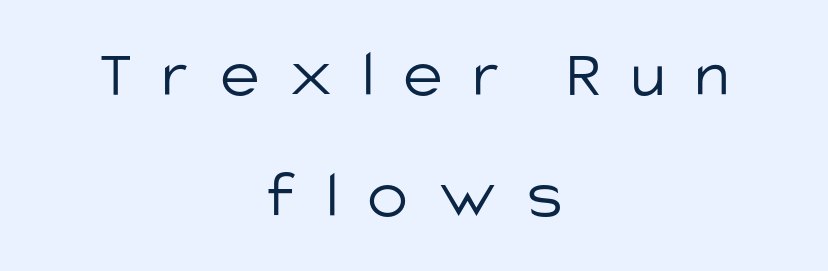
{"serif": "no", "italic": "no", "bold": "no", "weight": "light", "width": "normal", "stroke_contrast": "low", "x_height": "large", "monospaced": "no", "underline": "no", "align": "center", "line_spacing_ratio": 1.78, "letter_spacing": "wide", "letter_spacing_em": 0.44, "glyph_px": 68}
